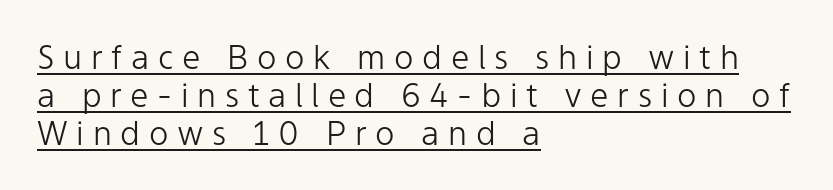
The image shows 33 px light sans-serif type, upright; set left-aligned, tight line spacing (1.15x), unusually wide letter spacing (+0.26 em), underlined; low stroke contrast and a medium x-height.
